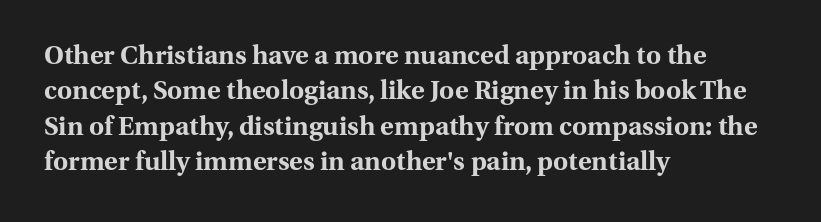
The image shows 26 px bold type, upright; set left-aligned, normal line spacing (1.36x), normal letter spacing, not underlined.
